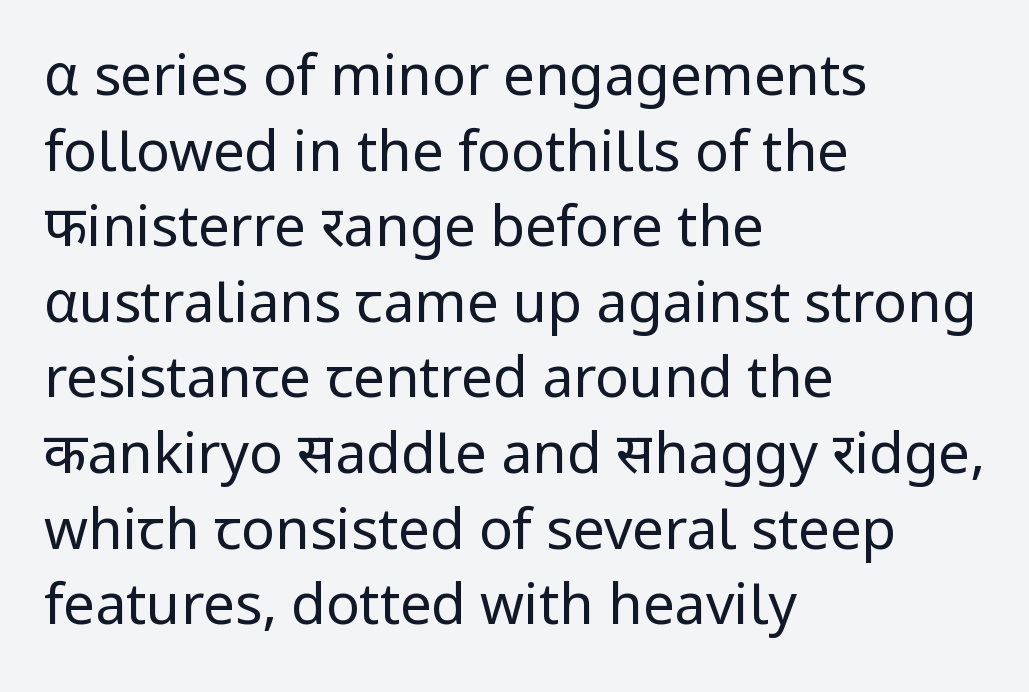
{"serif": "no", "italic": "no", "bold": "no", "weight": "regular", "width": "normal", "stroke_contrast": "low", "x_height": "medium", "monospaced": "no", "underline": "no", "align": "left", "line_spacing": "normal", "line_spacing_ratio": 1.35, "letter_spacing": "normal", "letter_spacing_em": 0.0, "glyph_px": 56}
